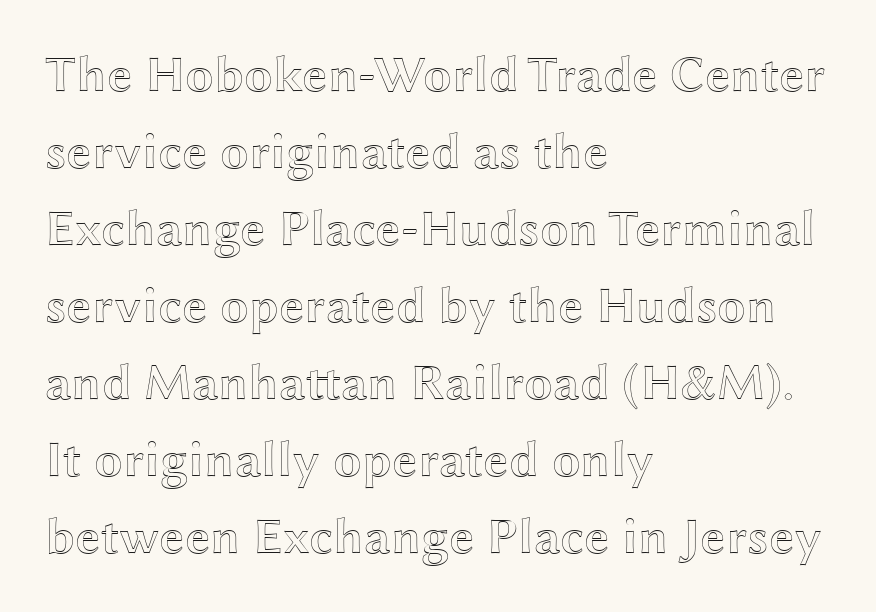
Q: Is the text italic (slanted)? A: No, it is upright.
Q: Is the text underlined? A: No.
Q: How is the paragraph aligned? A: Left-aligned.
Q: Is the spacing between letters normal or unusually wide? A: Normal.
Q: Is the spacing between lines tight, normal or loose? A: Normal.
Q: Width (condensed, normal, or wide)? A: Wide.
Q: x-height? A: Medium.
Q: Monospaced? A: No.
